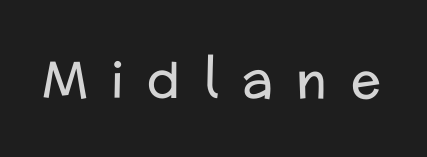
{"serif": "no", "italic": "no", "bold": "no", "weight": "regular", "width": "normal", "stroke_contrast": "low", "x_height": "medium", "monospaced": "no", "underline": "no", "letter_spacing": "wide", "letter_spacing_em": 0.47, "glyph_px": 50}
